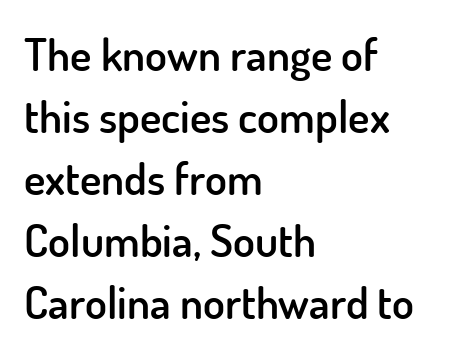
Looks like regular typesetting: each glyph gets only the width it needs. A sans-serif font was chosen for this passage. A fair bit of extra ink — the face is semibold, not bold. The face used here is rendered with its standard letterfit.
